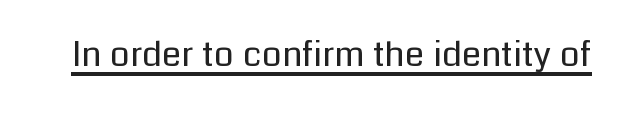
This sample uses an upright cut, with every glyph sitting square on the baseline. Do the characters align in a grid? No, the font is proportional. This is sans-serif lettering, the kind often seen on screens and signage. The type is set solid horizontally, with unmodified tracking. The cut favours lightness, reaching ordinary text weight at its darkest.
